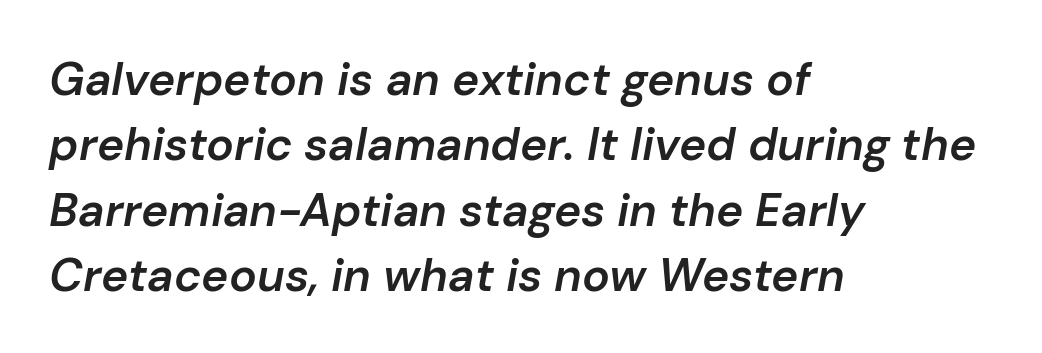
The image shows 46 px semibold type, italic (leaning right); set left-aligned, normal line spacing (1.42x), normal letter spacing, not underlined; low stroke contrast and a medium x-height.
